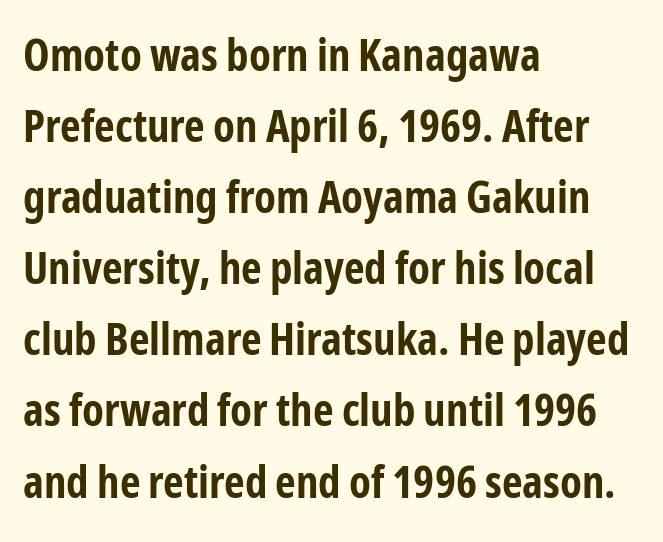
{"serif": "no", "italic": "no", "bold": "yes", "weight": "bold", "width": "condensed", "stroke_contrast": "low", "x_height": "medium", "monospaced": "no", "underline": "no", "align": "left", "line_spacing": "normal", "line_spacing_ratio": 1.58, "letter_spacing": "normal", "letter_spacing_em": 0.0, "glyph_px": 45}
